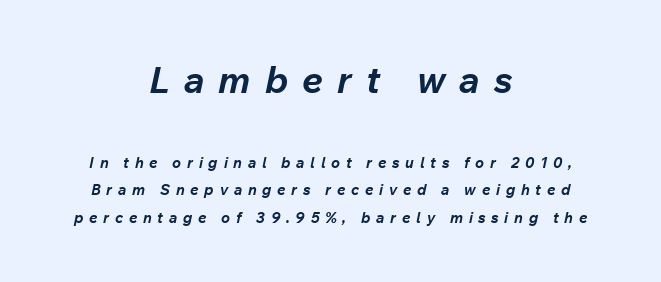
Is the type bold? Yes — the strokes are clearly thick and heavy. The face used here is proportionally spaced, like ordinary book or web type. A clean baseline with only descenders dipping below it. A student would call this center alignment; a typographer would say set centered. When letters slant like this, we call the style italic. The gaps between neighbouring characters are conspicuously large.
